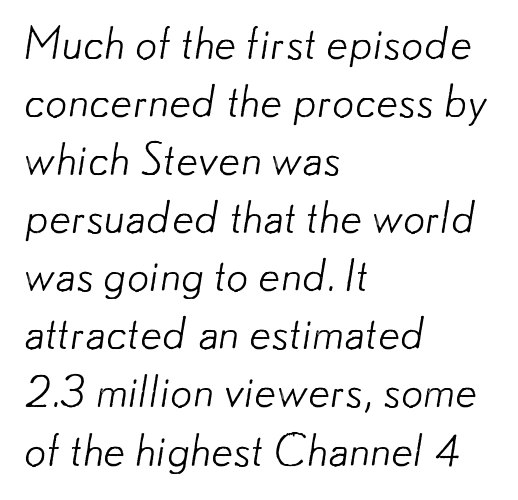
{"serif": "no", "bold": "no", "weight": "light", "width": "normal", "stroke_contrast": "low", "x_height": "small", "monospaced": "no", "underline": "no", "align": "left", "line_spacing": "normal", "line_spacing_ratio": 1.32, "letter_spacing": "normal", "letter_spacing_em": 0.0, "glyph_px": 44}
